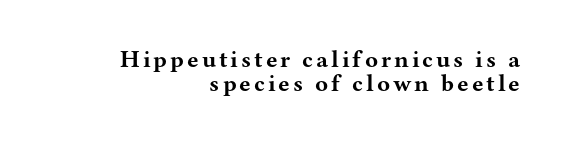
Q: Is the text bold? A: Yes.
Q: Is the text italic (slanted)? A: No, it is upright.
Q: Is the text underlined? A: No.
Q: How is the paragraph aligned? A: Right-aligned.
Q: Is the spacing between lines tight, normal or loose? A: Tight.
